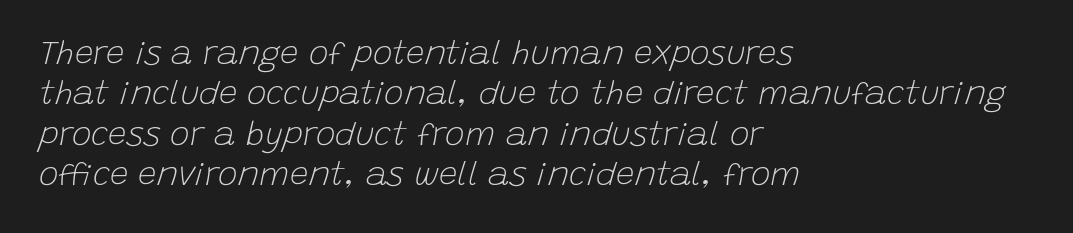
Q: Is the text bold? A: No.
Q: Is the text italic (slanted)? A: Yes, it leans right by about 15 degrees.
Q: Is the text underlined? A: No.
Q: How is the paragraph aligned? A: Left-aligned.
Q: Is the spacing between letters normal or unusually wide? A: Normal.
Q: Width (condensed, normal, or wide)? A: Normal.
Q: Stroke contrast? A: Low.
Q: x-height? A: Large.
Q: Monospaced? A: No.
